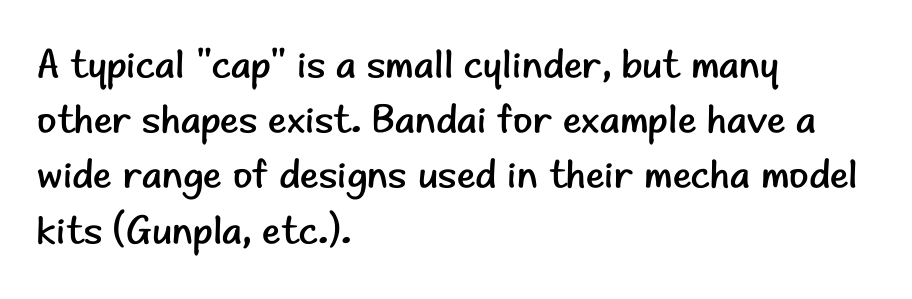
The rendering uses natural spacing where letterforms have individual widths. The line texture is even and compact thanks to regular tracking. Italic: no, the glyphs are upright roman. Just letters on the line, the space beneath them empty.
